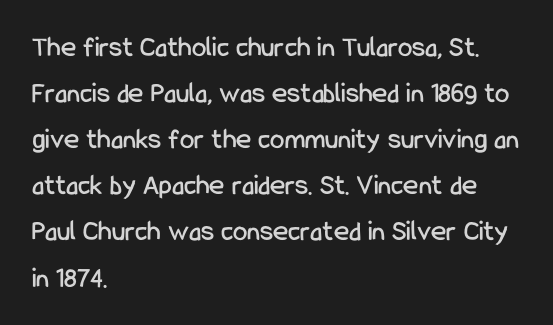
Q: Is the text italic (slanted)? A: No, it is upright.
Q: Is the typeface a serif or a sans-serif typeface? A: Sans-serif.
Q: Is the text underlined? A: No.
Q: How is the paragraph aligned? A: Left-aligned.
Q: Is the spacing between letters normal or unusually wide? A: Normal.
Q: Is the spacing between lines tight, normal or loose? A: Normal.
Q: Width (condensed, normal, or wide)? A: Condensed.
Q: Stroke contrast? A: Low.
Q: x-height? A: Medium.
Q: Monospaced? A: No.
